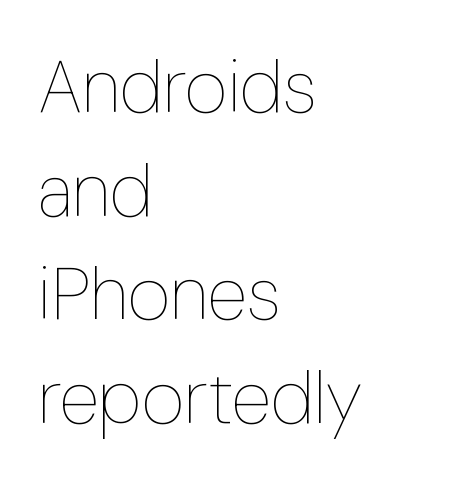
{"italic": "no", "bold": "no", "weight": "thin", "width": "condensed", "stroke_contrast": "low", "x_height": "medium", "monospaced": "no", "underline": "no", "align": "left", "line_spacing": "normal", "line_spacing_ratio": 1.4, "letter_spacing": "normal", "letter_spacing_em": 0.0, "glyph_px": 74}
